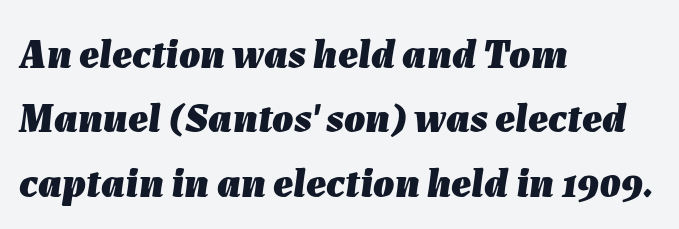
Q: Is the text bold? A: Yes.
Q: Is the text italic (slanted)? A: Yes, it leans right by about 7 degrees.
Q: Is the text underlined? A: No.
Q: How is the paragraph aligned? A: Left-aligned.
Q: Is the spacing between letters normal or unusually wide? A: Normal.
Q: Is the spacing between lines tight, normal or loose? A: Normal.
Q: Width (condensed, normal, or wide)? A: Normal.
Q: Stroke contrast? A: Low.
Q: x-height? A: Medium.
Q: Monospaced? A: No.
